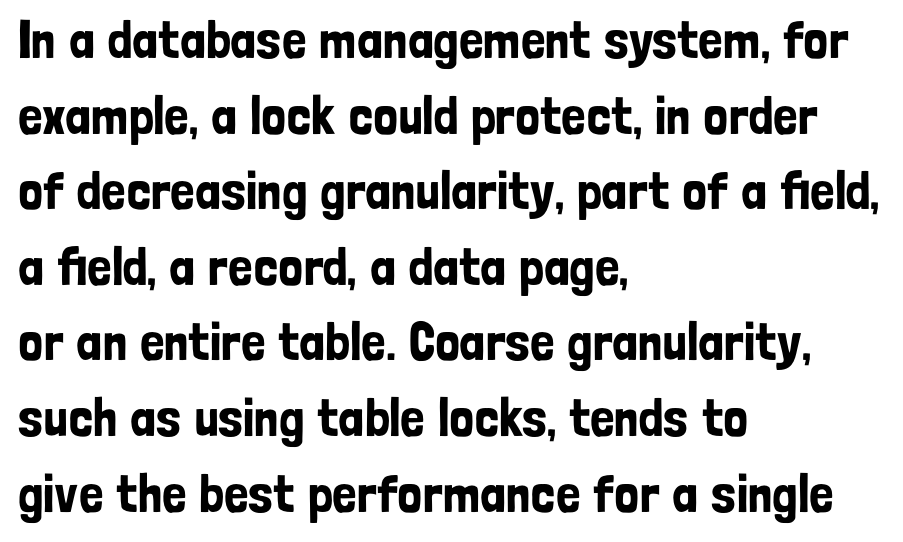
Honestly, the letter spacing is just normal — you wouldn't notice it. This is roman type, the default non-slanted kind. The letters advance in unequal steps, a hallmark of proportional type. The text was rendered using a sans face with plain stroke endings.
